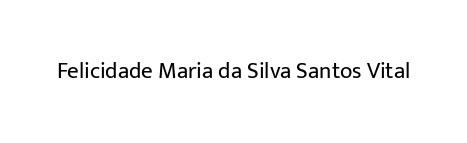
The image shows 23 px text type, upright; set normal letter spacing, not underlined.
